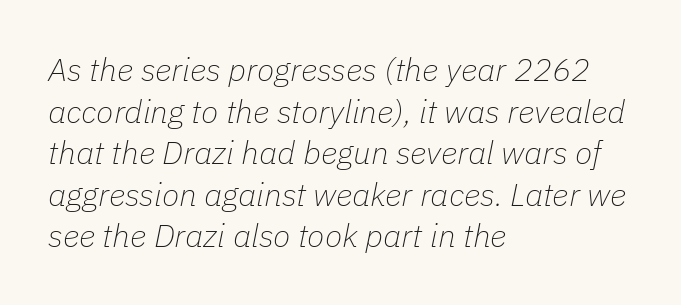
Q: Is the text bold? A: No.
Q: Is the text italic (slanted)? A: Yes, it leans right by about 11 degrees.
Q: Is the text underlined? A: No.
Q: How is the paragraph aligned? A: Left-aligned.
Q: Is the spacing between letters normal or unusually wide? A: Normal.
Q: Is the spacing between lines tight, normal or loose? A: Normal.
Q: Width (condensed, normal, or wide)? A: Normal.
Q: Stroke contrast? A: Low.
Q: x-height? A: Medium.
Q: Monospaced? A: No.
